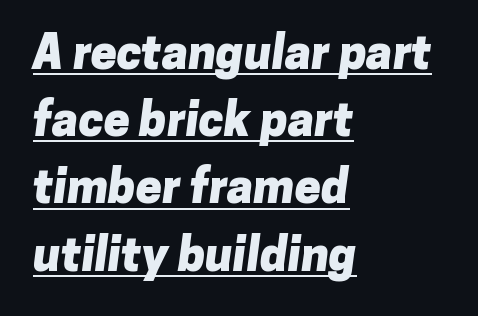
The image shows 47 px heavy sans-serif type; set left-aligned, normal line spacing (1.43x), normal letter spacing, underlined; low stroke contrast and a medium x-height.
